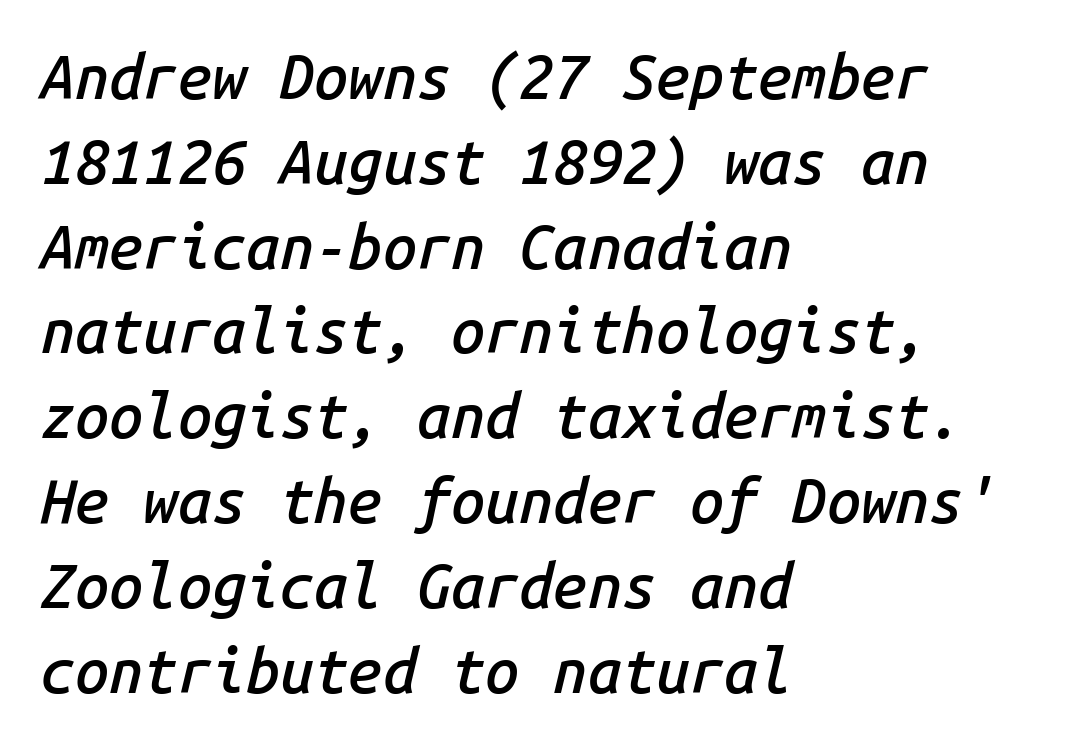
The image shows 61 px semibold type, italic (leaning right), monospaced; set left-aligned, normal line spacing (1.39x), normal letter spacing, not underlined; low stroke contrast and a medium x-height.
